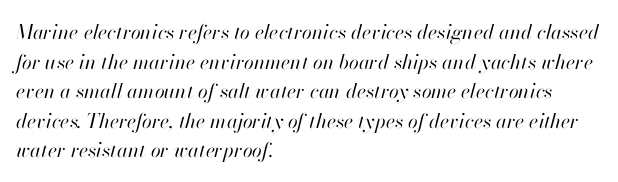
The baseline area is clear. The rendering applies a slant to the glyphs. Reading down the column, the eye jumps a familiar distance to each next line. No extra tracking has been applied to these lines. Weight class: somewhere from thin through regular. A classic flush-left, rag-right setting is used for this passage.
